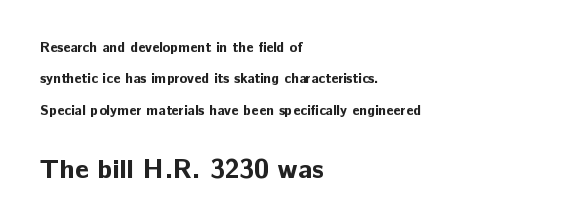
{"italic": "no", "bold": "yes", "underline": "no", "align": "left", "line_spacing": "loose", "line_spacing_ratio": 2.24, "letter_spacing": "normal", "letter_spacing_em": 0.0, "larger_block": "second", "size_ratio": 1.93, "glyph_px": 27}
